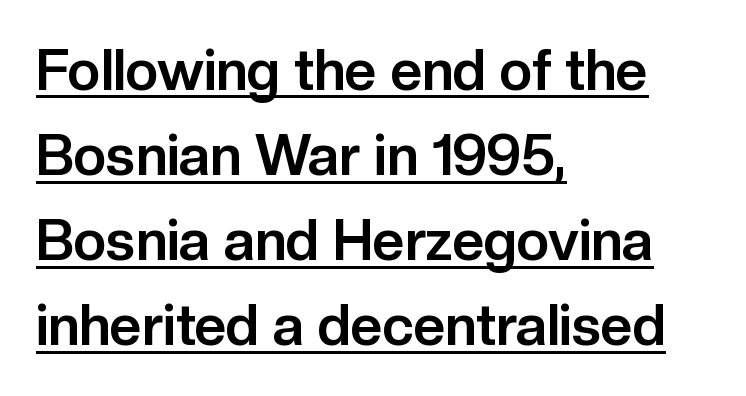
The image shows 56 px bold sans-serif type, upright; set left-aligned, normal line spacing (1.52x), normal letter spacing, underlined; low stroke contrast and a medium x-height.
